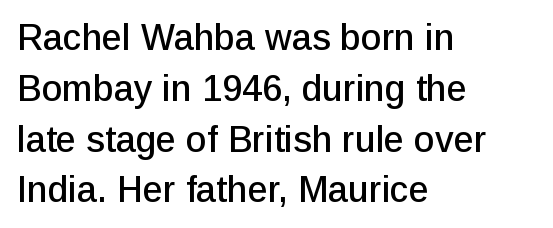
{"serif": "no", "italic": "no", "width": "normal", "stroke_contrast": "low", "x_height": "medium", "monospaced": "no", "underline": "no", "align": "left", "line_spacing": "normal", "line_spacing_ratio": 1.41, "letter_spacing": "normal", "letter_spacing_em": 0.0, "glyph_px": 36}
